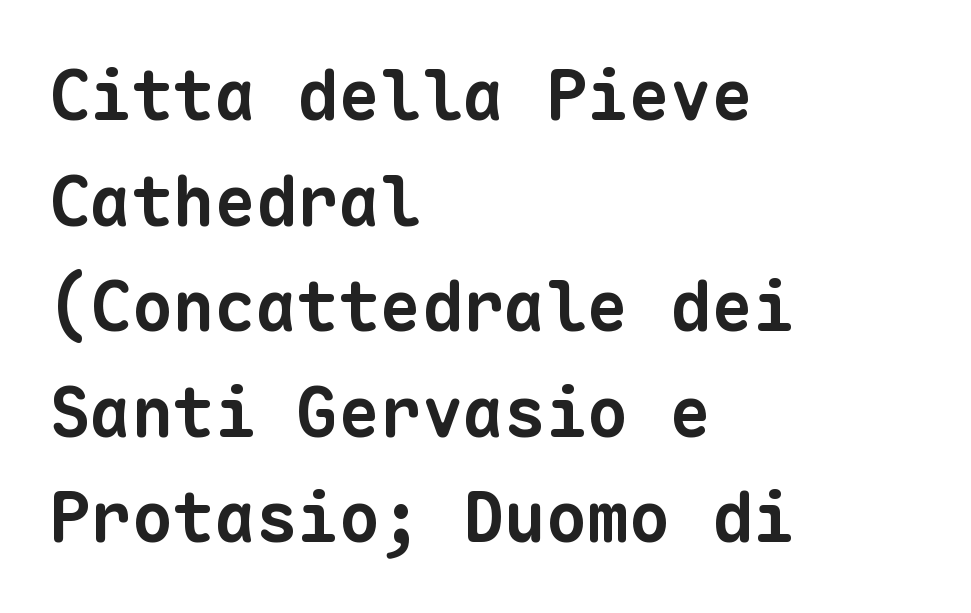
Q: Is the text bold? A: Yes.
Q: Is the typeface a serif or a sans-serif typeface? A: Sans-serif.
Q: Is the text underlined? A: No.
Q: How is the paragraph aligned? A: Left-aligned.
Q: Is the spacing between letters normal or unusually wide? A: Normal.
Q: Is the spacing between lines tight, normal or loose? A: Normal.
Q: Width (condensed, normal, or wide)? A: Normal.
Q: Stroke contrast? A: Low.
Q: x-height? A: Medium.
Q: Monospaced? A: Yes.
